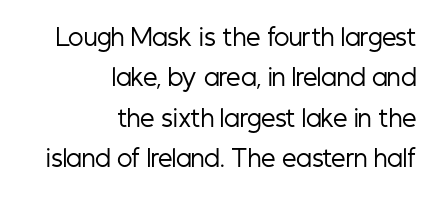
{"italic": "no", "bold": "no", "underline": "no", "align": "right", "line_spacing_ratio": 1.76, "letter_spacing": "normal", "letter_spacing_em": 0.0, "glyph_px": 23}
